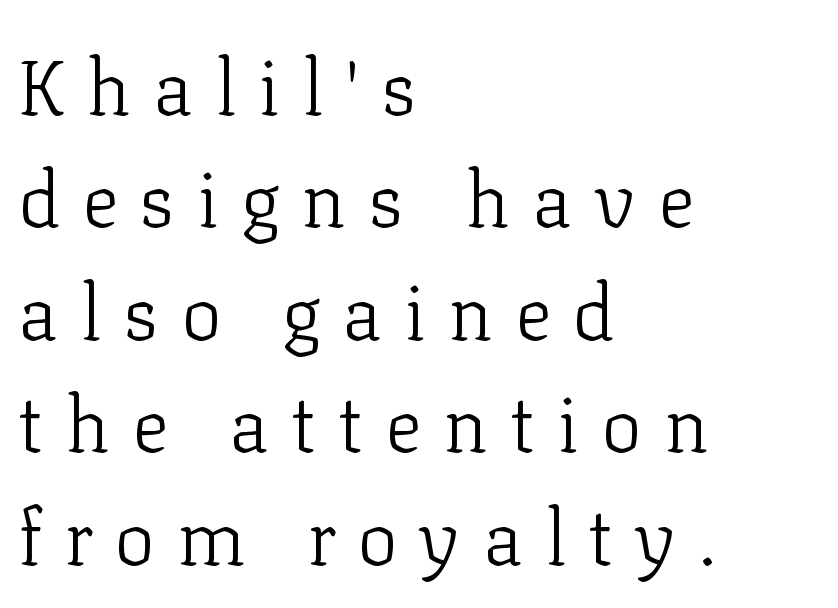
{"serif": "yes", "italic": "no", "bold": "no", "weight": "light", "width": "normal", "stroke_contrast": "low", "x_height": "medium", "monospaced": "no", "underline": "no", "align": "left", "line_spacing": "normal", "line_spacing_ratio": 1.46, "letter_spacing": "wide", "letter_spacing_em": 0.28, "glyph_px": 77}
